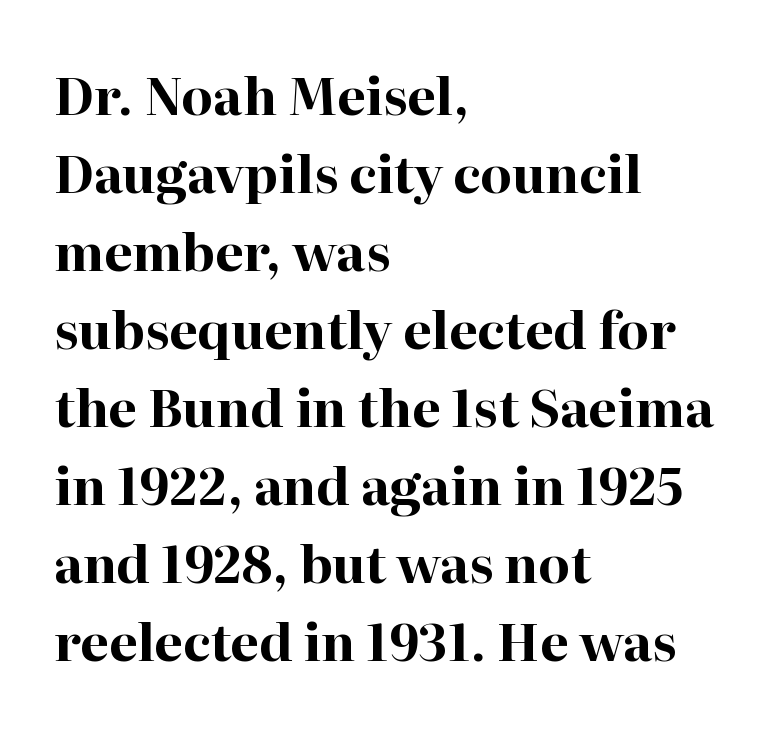
The baseline area is clear. Horizontally, the lines are justified to the leading edge only. The line-height multiplier appears to be the usual default. Each letter keeps its own natural width here, so spacing adapts to shape.
